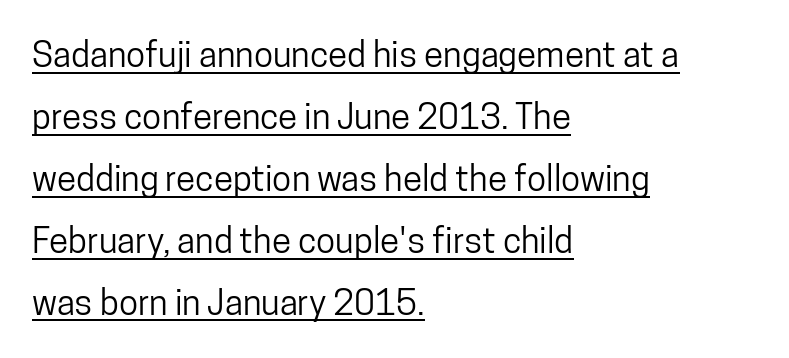
The image shows 35 px condensed sans-serif type, upright; set left-aligned, line spacing 1.77x, normal letter spacing, underlined; low stroke contrast and a medium x-height.
